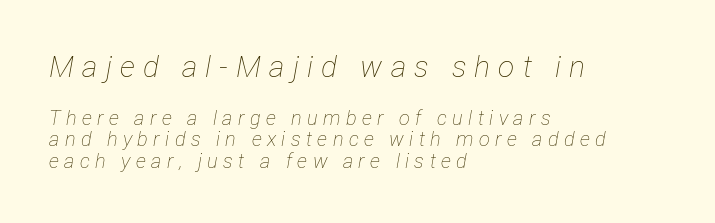
Here the glyphs are tracked loosely, breaking word shapes into spaced letters. Visually the block forms a straight wall on the left and a jagged coastline on the right. Which chunk is bigger? The first one — the top block dwarfs the bottom. Leading is clearly below the norm, producing a dense column. These lines were composed using italics. Note the varied advance widths — an 'i' is clearly narrower than an 'm'.
